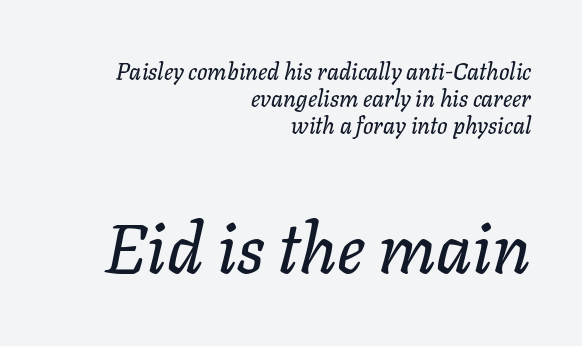
Underline: absent. If you drew a line through each stem, it would be angled. Standard letterfit; no display-style spreading of the glyphs. Looks like regular typesetting: each glyph gets only the width it needs. Between these two stacked blocks, the lower one wins on size. Notice how the passage keeps a crisp vertical edge on the right only.
